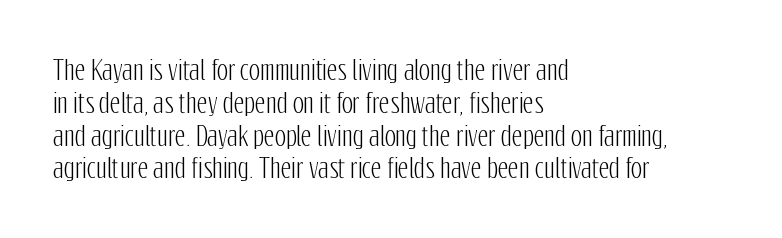
The image shows 26 px text type, upright; set left-aligned, normal line spacing (1.26x), normal letter spacing, not underlined.
